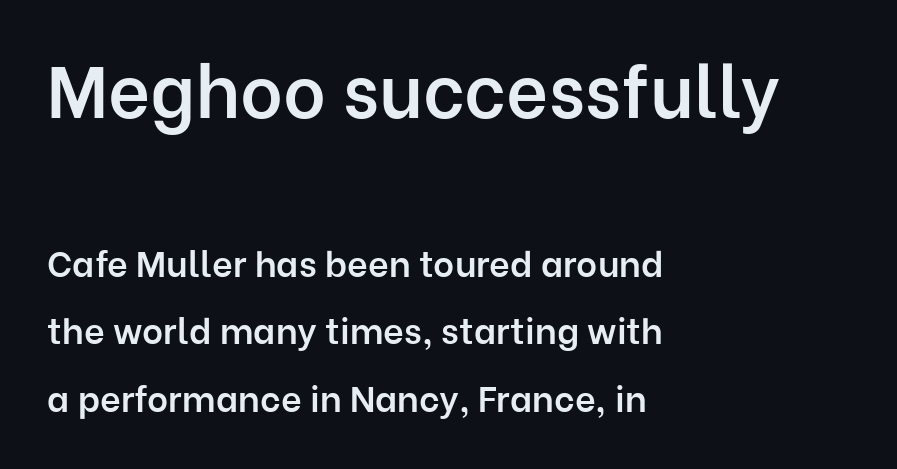
Q: Is the text bold? A: Semi-bold.
Q: Is the text italic (slanted)? A: No, it is upright.
Q: Is the typeface a serif or a sans-serif typeface? A: Sans-serif.
Q: Is the text underlined? A: No.
Q: How is the paragraph aligned? A: Left-aligned.
Q: Is the spacing between letters normal or unusually wide? A: Normal.
Q: Which block of text is set in a larger size, the first (top) or the second (bottom)? A: The first (top) one.
Q: Width (condensed, normal, or wide)? A: Normal.
Q: Stroke contrast? A: Low.
Q: x-height? A: Medium.
Q: Monospaced? A: No.
